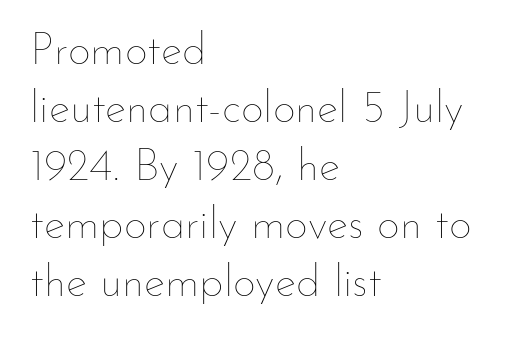
The lines are quadded left. If you drew a line through each stem, it would be perfectly vertical. Heaviness? Minimal to ordinary, like unemphasized prose. Words float on clear page, feet unadorned. The vertical gap from one line to the next is medium. The face used here is proportionally spaced, like ordinary book or web type.
